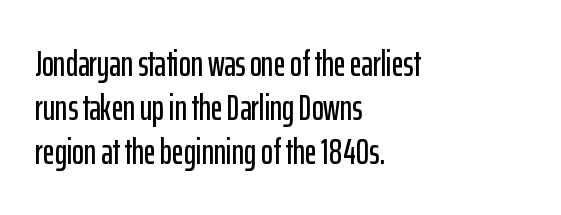
Visually the block forms a straight wall on the left and a jagged coastline on the right. Is the letter spacing exaggerated? No — it looks like the ordinary default. Ordinary non-slanted type is in use. Words float on clear page, feet unadorned.
